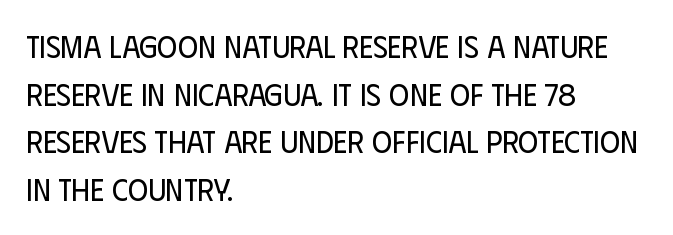
Q: Is the text bold? A: No.
Q: Is the text italic (slanted)? A: No, it is upright.
Q: Is the typeface a serif or a sans-serif typeface? A: Sans-serif.
Q: Is the text underlined? A: No.
Q: How is the paragraph aligned? A: Left-aligned.
Q: Is the spacing between letters normal or unusually wide? A: Normal.
Q: Is the spacing between lines tight, normal or loose? A: Normal.
Q: Width (condensed, normal, or wide)? A: Condensed.
Q: Stroke contrast? A: Low.
Q: x-height? A: Large.
Q: Monospaced? A: No.
